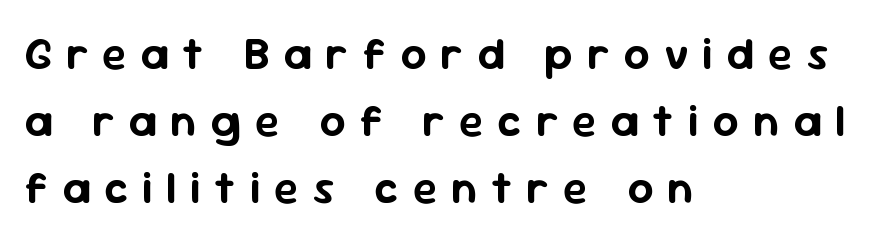
Q: Is the text italic (slanted)? A: No, it is upright.
Q: Is the typeface a serif or a sans-serif typeface? A: Sans-serif.
Q: Is the text underlined? A: No.
Q: How is the paragraph aligned? A: Left-aligned.
Q: Is the spacing between letters normal or unusually wide? A: Unusually wide.
Q: Is the spacing between lines tight, normal or loose? A: Normal.
Q: Width (condensed, normal, or wide)? A: Normal.
Q: Stroke contrast? A: Low.
Q: x-height? A: Medium.
Q: Monospaced? A: No.
